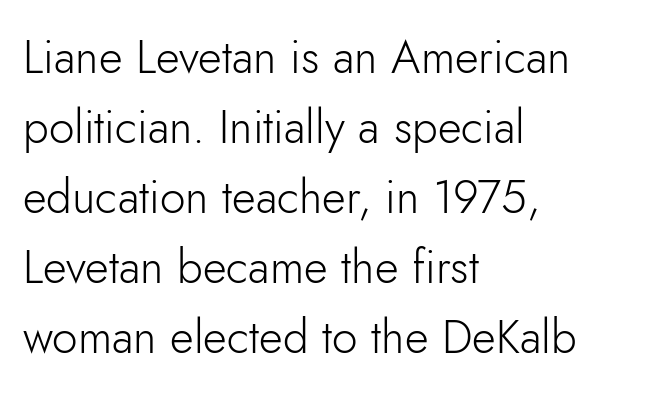
Q: Is the text bold? A: No.
Q: Is the text italic (slanted)? A: No, it is upright.
Q: Is the typeface a serif or a sans-serif typeface? A: Sans-serif.
Q: Is the text underlined? A: No.
Q: How is the paragraph aligned? A: Left-aligned.
Q: Is the spacing between letters normal or unusually wide? A: Normal.
Q: Is the spacing between lines tight, normal or loose? A: Normal.
Q: Width (condensed, normal, or wide)? A: Normal.
Q: Stroke contrast? A: Low.
Q: x-height? A: Small.
Q: Monospaced? A: No.
